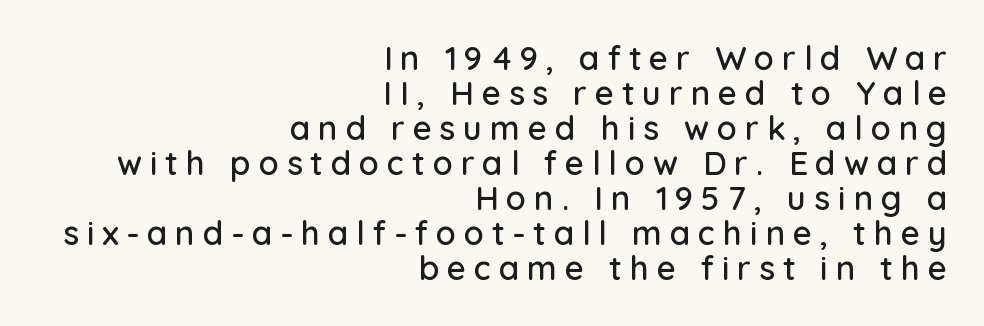
Q: Is the text italic (slanted)? A: No, it is upright.
Q: Is the typeface a serif or a sans-serif typeface? A: Sans-serif.
Q: Is the text underlined? A: No.
Q: How is the paragraph aligned? A: Right-aligned.
Q: Is the spacing between letters normal or unusually wide? A: Unusually wide.
Q: Is the spacing between lines tight, normal or loose? A: Tight.
Q: Width (condensed, normal, or wide)? A: Normal.
Q: Stroke contrast? A: Low.
Q: x-height? A: Medium.
Q: Monospaced? A: No.
